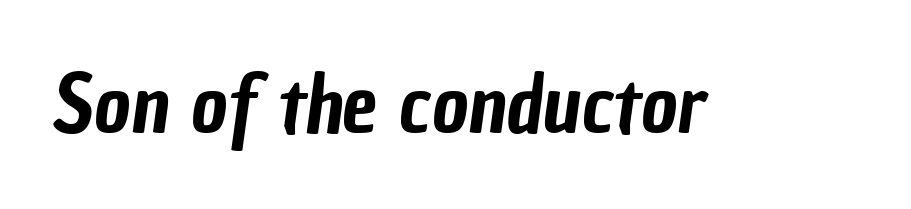
{"serif": "no", "width": "condensed", "stroke_contrast": "low", "x_height": "medium", "monospaced": "no", "underline": "no", "letter_spacing": "normal", "letter_spacing_em": 0.0, "glyph_px": 79}
